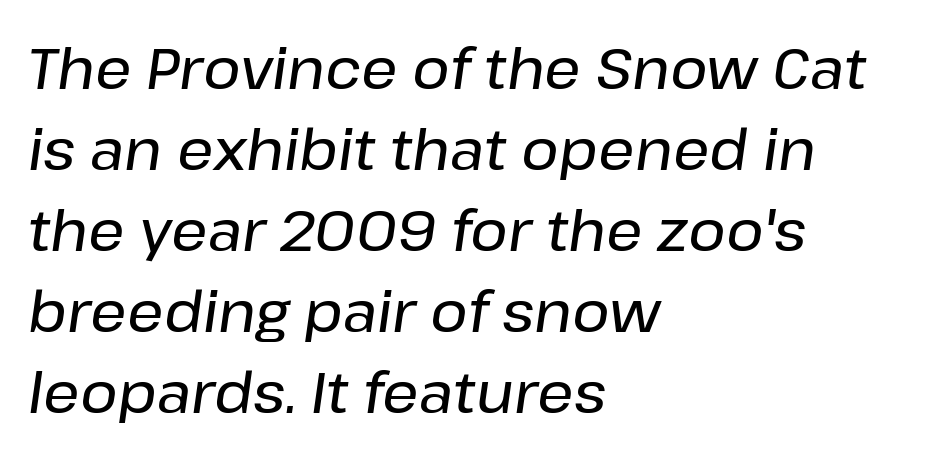
{"italic": "yes", "lean": "right", "slant_degrees": 8, "width": "normal", "stroke_contrast": "low", "x_height": "medium", "monospaced": "no", "underline": "no", "align": "left", "line_spacing": "normal", "line_spacing_ratio": 1.42, "letter_spacing": "normal", "letter_spacing_em": 0.0, "glyph_px": 57}
